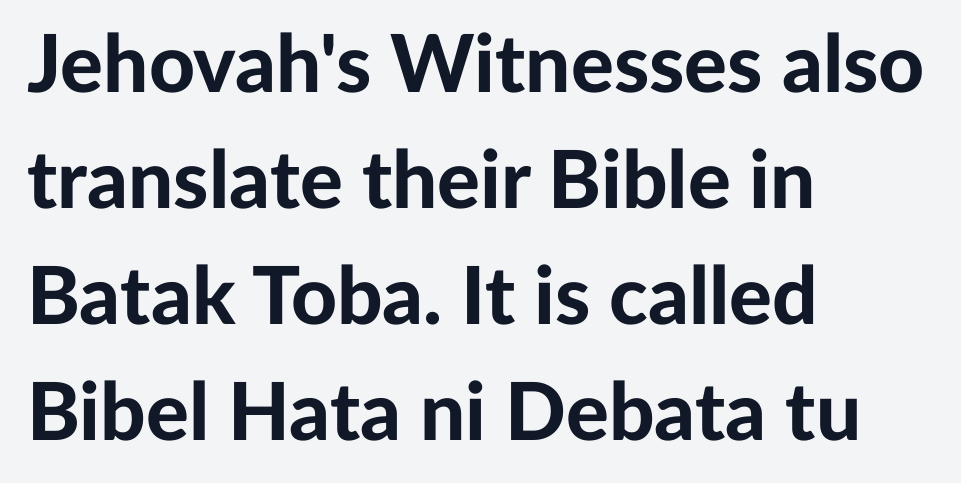
Q: Is the text bold? A: Yes.
Q: Is the text italic (slanted)? A: No, it is upright.
Q: Is the typeface a serif or a sans-serif typeface? A: Sans-serif.
Q: Is the text underlined? A: No.
Q: How is the paragraph aligned? A: Left-aligned.
Q: Is the spacing between letters normal or unusually wide? A: Normal.
Q: Is the spacing between lines tight, normal or loose? A: Normal.
Q: Width (condensed, normal, or wide)? A: Normal.
Q: Stroke contrast? A: Low.
Q: x-height? A: Medium.
Q: Monospaced? A: No.
